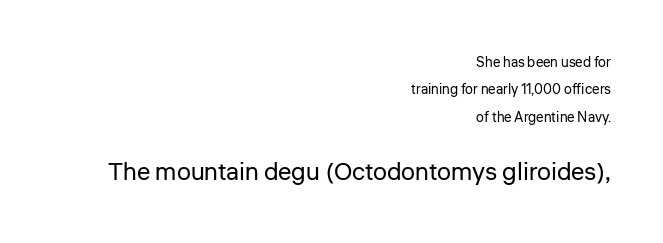
{"italic": "no", "bold": "no", "underline": "no", "align": "right", "line_spacing": "loose", "line_spacing_ratio": 1.96, "letter_spacing": "normal", "letter_spacing_em": 0.0, "larger_block": "second", "size_ratio": 1.79, "glyph_px": 25}
